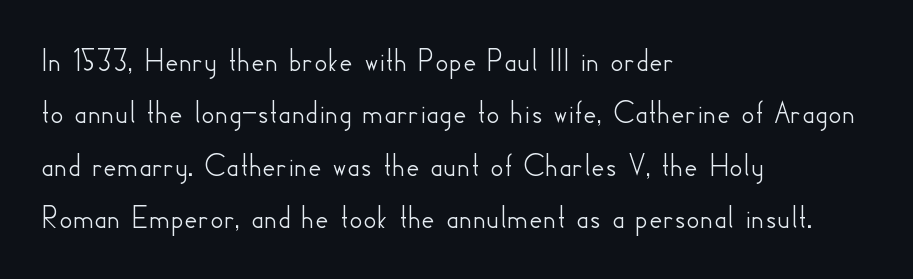
The image shows 33 px sans-serif type, upright; set left-aligned, normal line spacing (1.59x), normal letter spacing, not underlined; low stroke contrast and a small x-height.
